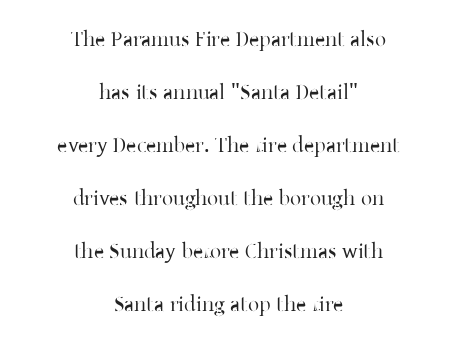
Q: Is the text bold? A: No.
Q: Is the text italic (slanted)? A: No, it is upright.
Q: Is the text underlined? A: No.
Q: How is the paragraph aligned? A: Centered.
Q: Is the spacing between letters normal or unusually wide? A: Normal.
Q: Is the spacing between lines tight, normal or loose? A: Loose.
